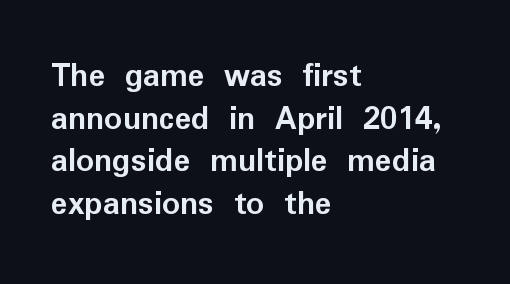
Q: Is the text bold? A: Yes.
Q: Is the text italic (slanted)? A: No, it is upright.
Q: Is the typeface a serif or a sans-serif typeface? A: Sans-serif.
Q: Is the text underlined? A: No.
Q: How is the paragraph aligned? A: Left-aligned.
Q: Is the spacing between letters normal or unusually wide? A: Normal.
Q: Width (condensed, normal, or wide)? A: Normal.
Q: Stroke contrast? A: Low.
Q: x-height? A: Medium.
Q: Monospaced? A: No.
